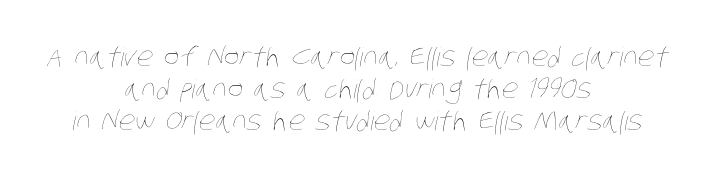
Q: Is the text bold? A: No.
Q: Is the text underlined? A: No.
Q: How is the paragraph aligned? A: Centered.
Q: Is the spacing between letters normal or unusually wide? A: Normal.
